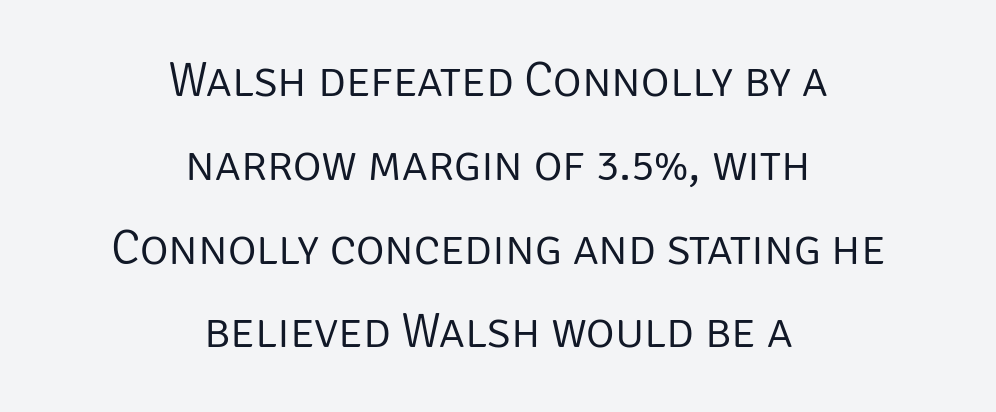
The image shows 49 px light sans-serif type, upright; set centered, line spacing 1.71x, normal letter spacing, not underlined; low stroke contrast and a large x-height.
